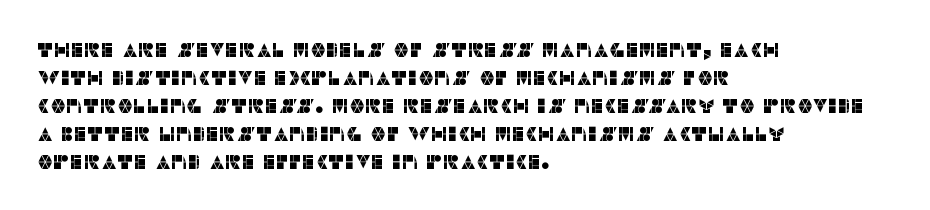
Q: Is the text italic (slanted)? A: No, it is upright.
Q: Is the text underlined? A: No.
Q: How is the paragraph aligned? A: Left-aligned.
Q: Is the spacing between letters normal or unusually wide? A: Normal.
Q: Is the spacing between lines tight, normal or loose? A: Normal.
